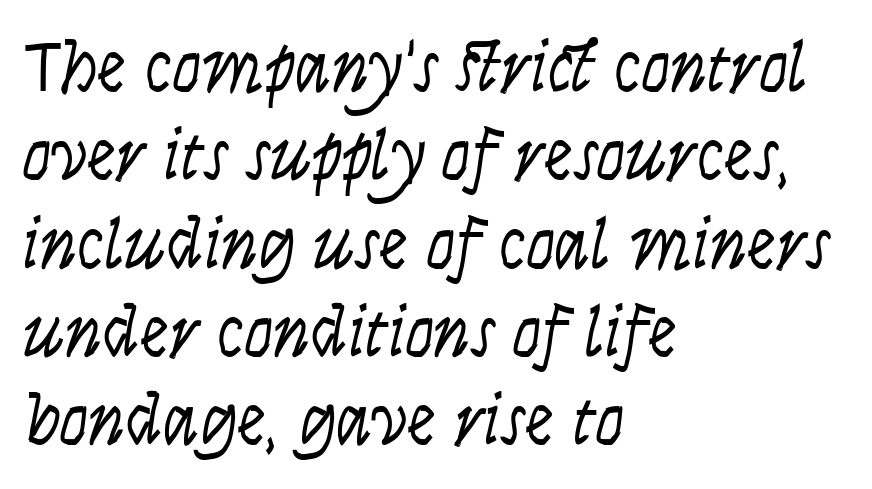
The glyphs look as if they've been sheared to an angle. The compositor pushed each line to the left boundary. Is this a heavy cut? Hardly; it is regular or lighter. Default kerning and tracking; the words read as compact shapes. Each letter keeps its own natural width here, so spacing adapts to shape.
